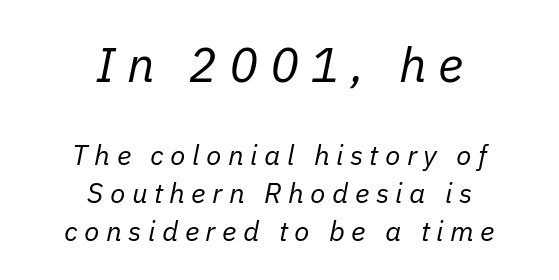
Is the letter spacing exaggerated? Yes — the characters are pushed far apart. The passage shown is not bold in any degree. Looks like regular typesetting: each glyph gets only the width it needs. The specimen reads as italic at a glance. One glance says typical: line gaps are just what's usual. The string is rendered with underlining switched off.
